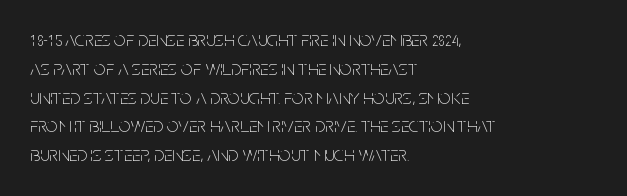
Q: Is the text bold? A: No.
Q: Is the text italic (slanted)? A: No, it is upright.
Q: Is the text underlined? A: No.
Q: How is the paragraph aligned? A: Left-aligned.
Q: Is the spacing between letters normal or unusually wide? A: Normal.
Q: Is the spacing between lines tight, normal or loose? A: Normal.
